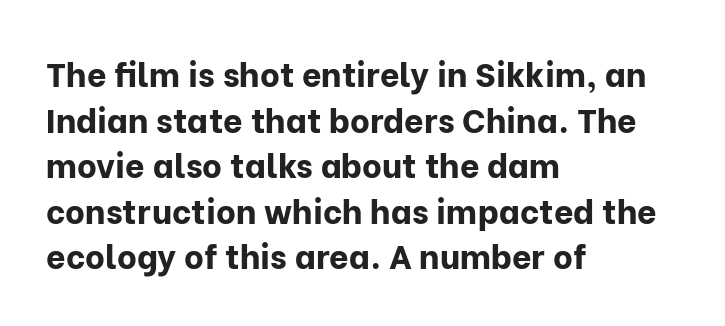
Every character sits straight up, as roman type does. The rendering uses natural spacing where letterforms have individual widths. What kind of face is this? One without serifs — a sans. How are the letters spaced? Ordinarily, with no added tracking. Whoever set this chose a conventional vertical rhythm.
